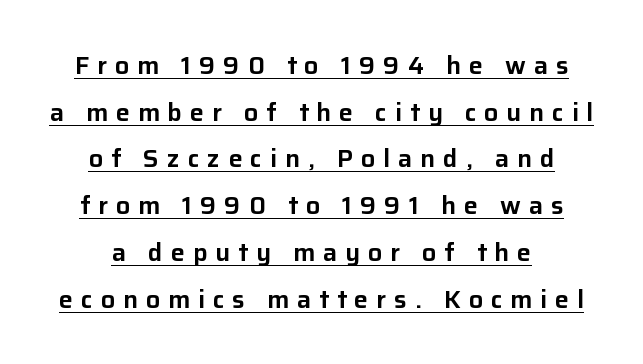
The image shows 25 px text type, upright; set centered, line spacing 1.87x, unusually wide letter spacing (+0.32 em), underlined.
